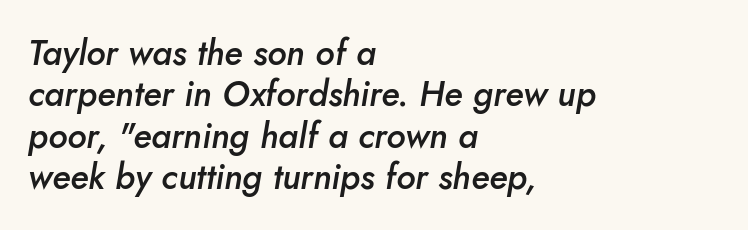
The image shows 35 px semibold type, italic (leaning right); set left-aligned, line spacing 1.18x, normal letter spacing, not underlined; low stroke contrast and a small x-height.
